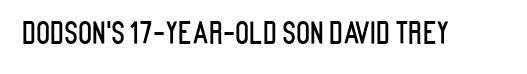
Q: Is the text italic (slanted)? A: No, it is upright.
Q: Is the typeface a serif or a sans-serif typeface? A: Sans-serif.
Q: Is the text underlined? A: No.
Q: Is the spacing between letters normal or unusually wide? A: Normal.
Q: Width (condensed, normal, or wide)? A: Condensed.
Q: Stroke contrast? A: Low.
Q: x-height? A: Large.
Q: Monospaced? A: No.
